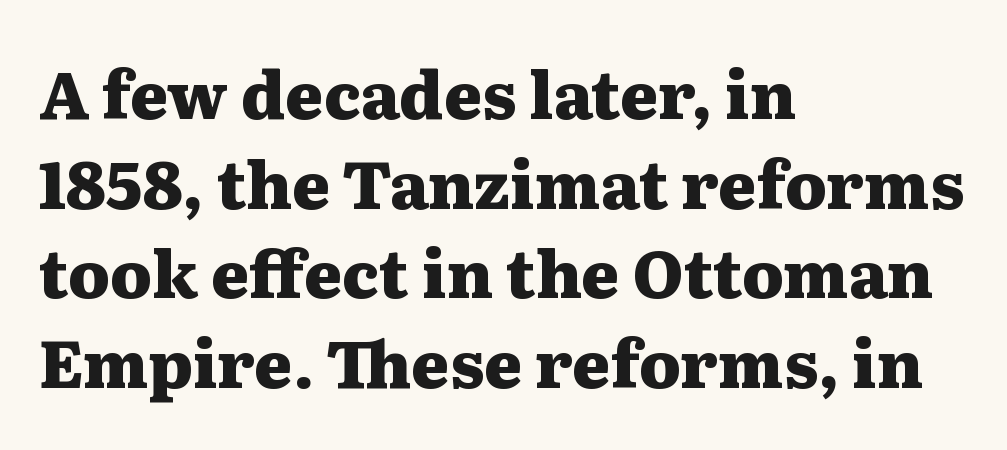
The image shows 65 px heavy, wide serif type, upright; set left-aligned, normal line spacing (1.38x), normal letter spacing, not underlined; medium stroke contrast and a medium x-height.
